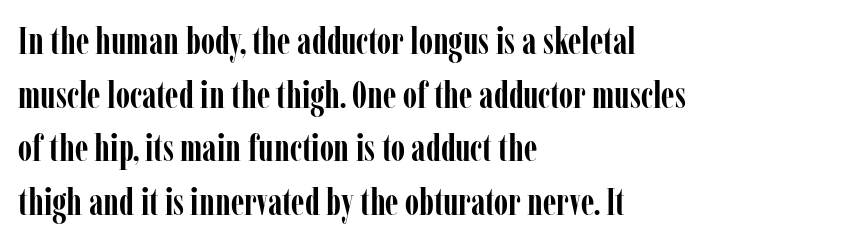
{"serif": "yes", "italic": "no", "bold": "yes", "weight": "semibold", "width": "condensed", "stroke_contrast": "low", "x_height": "medium", "monospaced": "no", "underline": "no", "align": "left", "line_spacing": "normal", "line_spacing_ratio": 1.45, "letter_spacing": "normal", "letter_spacing_em": 0.0, "glyph_px": 37}
